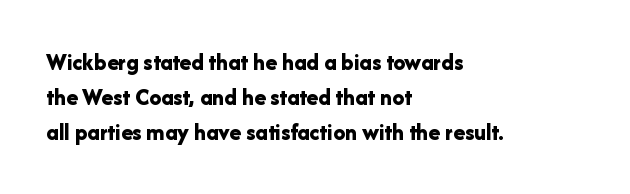
Nope, not italic — everything's standing straight. The passage shown has conventional tracking throughout. Bold? Absolutely — the strokes are thick and heavy. If you drew a ruler down the left edge, every line would touch it. The gap between lines stays unmarked. Horizontal bands of white between lines are of average thickness.
